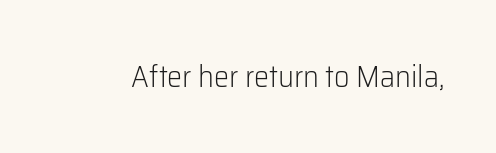
{"serif": "no", "italic": "no", "bold": "no", "weight": "light", "width": "normal", "stroke_contrast": "low", "x_height": "medium", "monospaced": "no", "underline": "no", "letter_spacing": "normal", "letter_spacing_em": 0.0, "glyph_px": 30}
